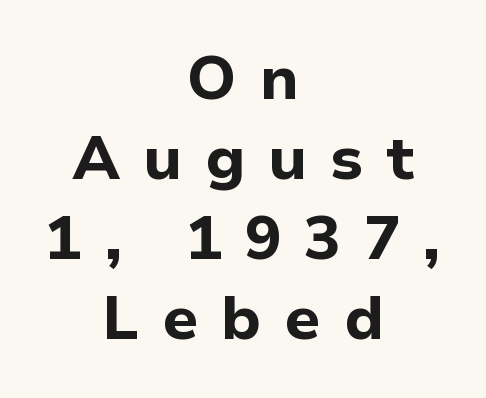
Q: Is the text bold? A: Yes.
Q: Is the text italic (slanted)? A: No, it is upright.
Q: Is the typeface a serif or a sans-serif typeface? A: Sans-serif.
Q: Is the text underlined? A: No.
Q: How is the paragraph aligned? A: Centered.
Q: Is the spacing between letters normal or unusually wide? A: Unusually wide.
Q: Is the spacing between lines tight, normal or loose? A: Normal.
Q: Width (condensed, normal, or wide)? A: Normal.
Q: Stroke contrast? A: Low.
Q: x-height? A: Medium.
Q: Monospaced? A: No.
